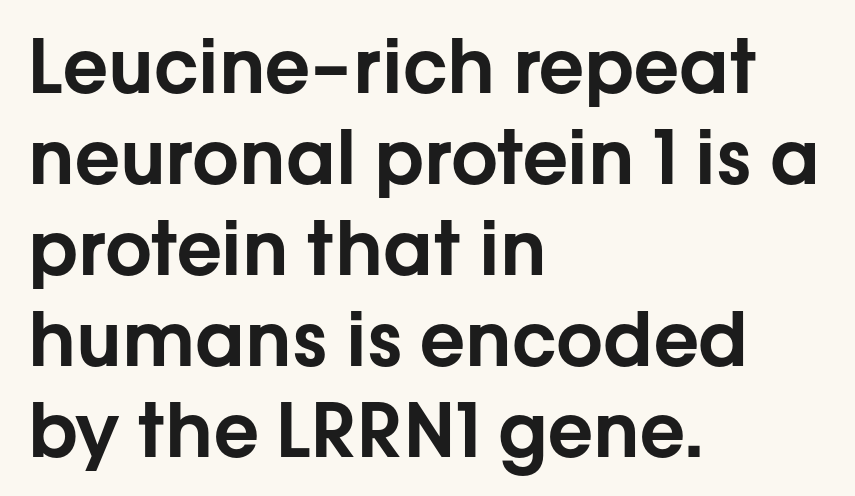
I'd call this a sans setting — the letters go barefoot. Quick note: not italic, upright. Any mark beneath the type? The region is blank. The letters sit at their default tracking, neither squeezed nor spread. Proportional: the letters do not fall into vertical columns. Notice how the passage keeps a crisp vertical edge on the left only.
